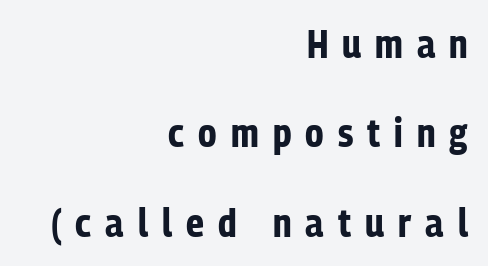
Q: Is the text bold? A: Yes.
Q: Is the text italic (slanted)? A: No, it is upright.
Q: Is the typeface a serif or a sans-serif typeface? A: Sans-serif.
Q: Is the text underlined? A: No.
Q: How is the paragraph aligned? A: Right-aligned.
Q: Is the spacing between letters normal or unusually wide? A: Unusually wide.
Q: Is the spacing between lines tight, normal or loose? A: Loose.
Q: Width (condensed, normal, or wide)? A: Condensed.
Q: Stroke contrast? A: Low.
Q: x-height? A: Medium.
Q: Monospaced? A: No.
